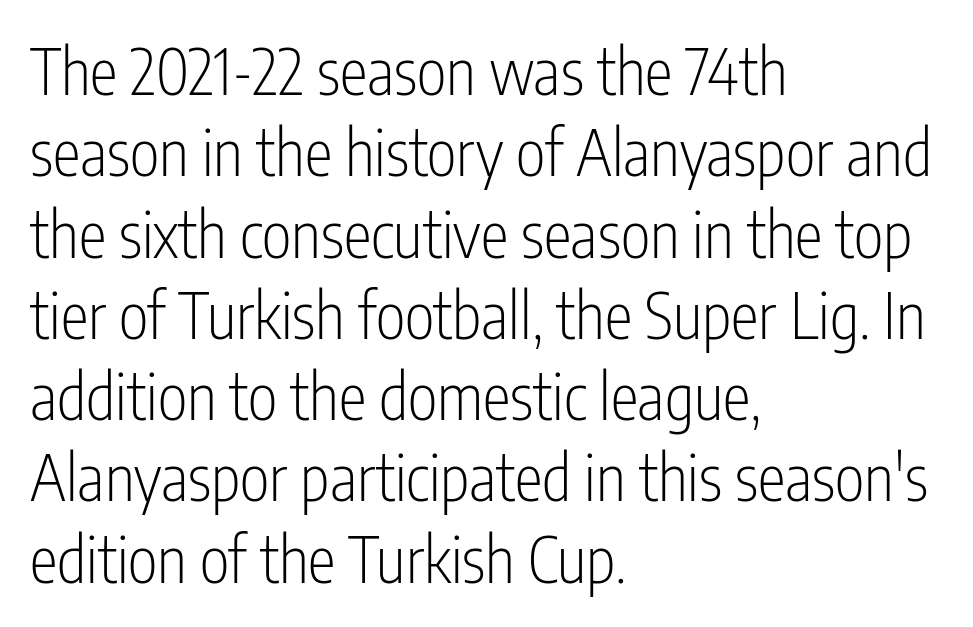
Does the lettering tilt? It doesn't — this is upright. Note the varied advance widths — an 'i' is clearly narrower than an 'm'. Visually the block forms a straight wall on the left and a jagged coastline on the right. How would I describe the line gaps? Plain and ordinary. Letter spacing: default. The designer went with a sans here, leaving each stem footless.
